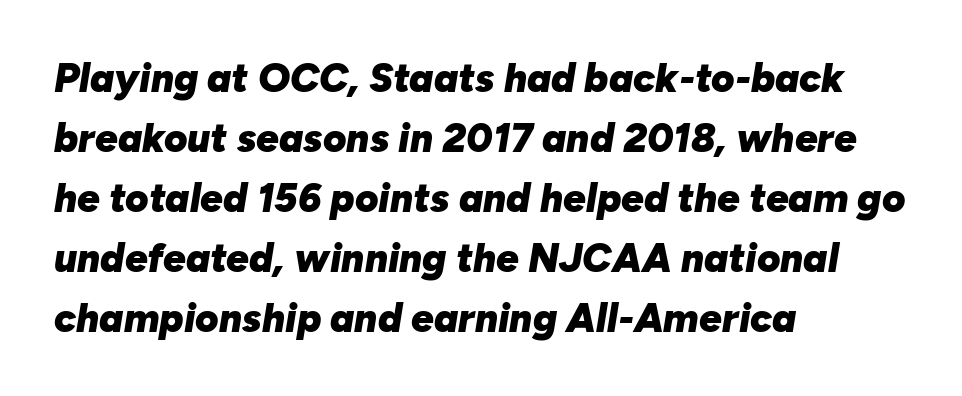
Q: Is the text bold? A: Yes.
Q: Is the text italic (slanted)? A: Yes, it leans right by about 10 degrees.
Q: Is the text underlined? A: No.
Q: How is the paragraph aligned? A: Left-aligned.
Q: Is the spacing between letters normal or unusually wide? A: Normal.
Q: Is the spacing between lines tight, normal or loose? A: Normal.
Q: Width (condensed, normal, or wide)? A: Normal.
Q: Stroke contrast? A: Low.
Q: x-height? A: Medium.
Q: Monospaced? A: No.
